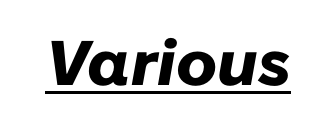
Students, note that the glyphs here touch the page at normal intervals. In designer terms, the underline attribute is active on this setting. Each glyph is drawn with heavy, bold strokes. Proportional: the letters do not fall into vertical columns.
